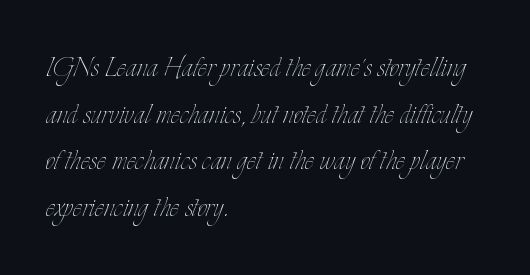
The image shows 35 px thin, condensed type; set left-aligned, normal line spacing (1.33x), normal letter spacing, not underlined; low stroke contrast and a small x-height.
